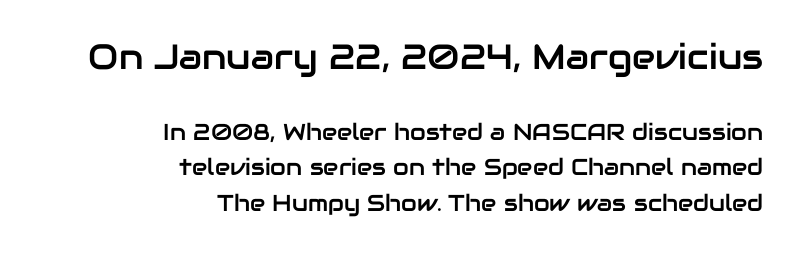
The image shows 35 px sans-serif type, upright; set right-aligned, normal line spacing (1.56x), normal letter spacing, not underlined; the first (top) block is 1.52x larger; low stroke contrast and a medium x-height.
